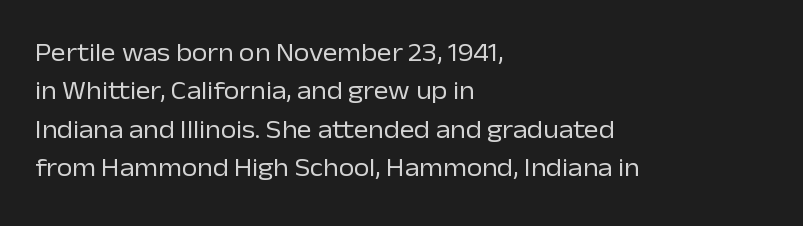
The image shows 25 px text type, upright; set left-aligned, normal line spacing (1.54x), normal letter spacing, not underlined.
